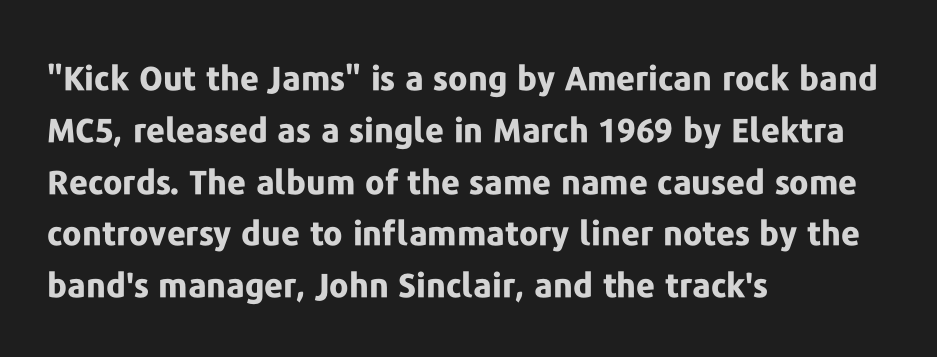
The image shows 33 px bold sans-serif type, upright; set left-aligned, normal line spacing (1.57x), normal letter spacing, not underlined; low stroke contrast and a medium x-height.
